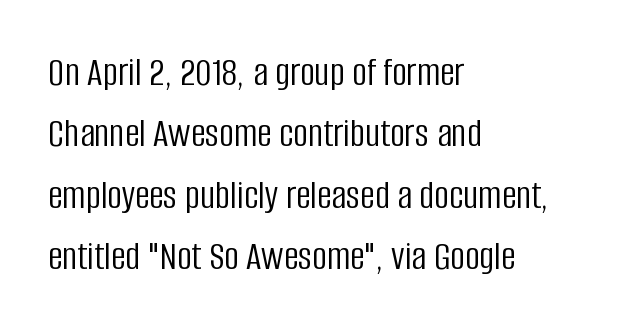
The image shows 41 px light, condensed sans-serif type, upright; set left-aligned, normal line spacing (1.5x), normal letter spacing, not underlined; low stroke contrast and a large x-height.
